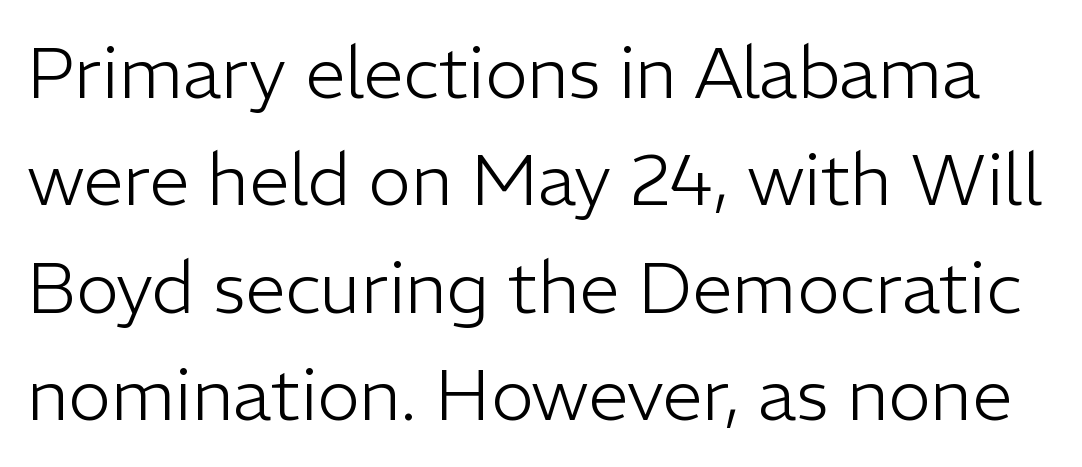
The image shows 72 px light sans-serif type, upright; set normal line spacing (1.49x), normal letter spacing, not underlined; low stroke contrast and a medium x-height.
